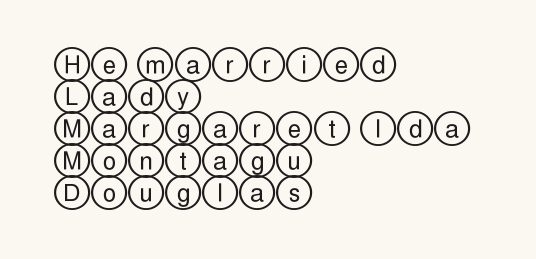
The image shows 24 px text type, upright; set left-aligned, normal line spacing (1.33x), normal letter spacing, not underlined.
